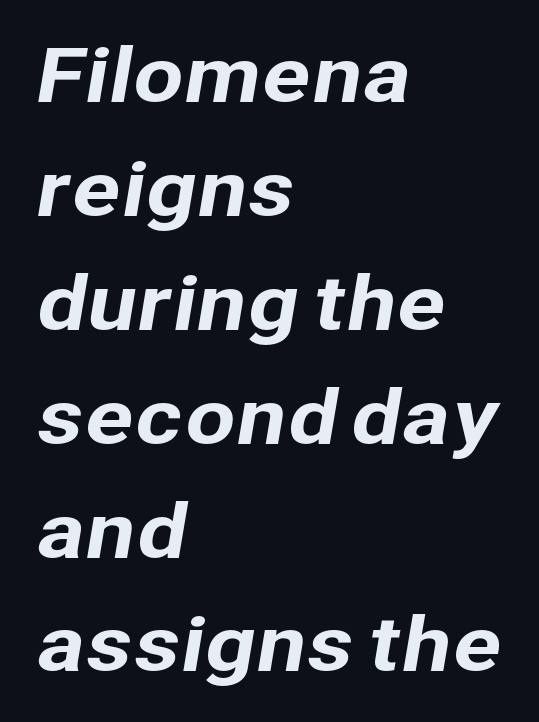
The image shows 73 px sans-serif type; set left-aligned, normal line spacing (1.56x), normal letter spacing, not underlined; low stroke contrast and a medium x-height.
